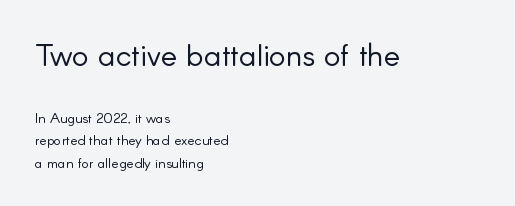
Q: Is the text bold? A: No.
Q: Is the text italic (slanted)? A: No, it is upright.
Q: Is the typeface a serif or a sans-serif typeface? A: Sans-serif.
Q: Is the text underlined? A: No.
Q: How is the paragraph aligned? A: Left-aligned.
Q: Is the spacing between letters normal or unusually wide? A: Normal.
Q: Is the spacing between lines tight, normal or loose? A: Normal.
Q: Which block of text is set in a larger size, the first (top) or the second (bottom)? A: The first (top) one.
Q: Width (condensed, normal, or wide)? A: Normal.
Q: Stroke contrast? A: Low.
Q: x-height? A: Small.
Q: Monospaced? A: No.
